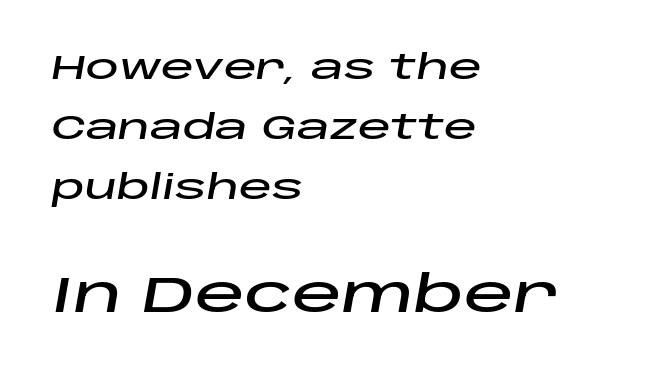
{"italic": "yes", "lean": "right", "slant_degrees": 10, "width": "wide", "stroke_contrast": "low", "x_height": "large", "monospaced": "no", "underline": "no", "align": "left", "line_spacing_ratio": 1.82, "letter_spacing": "normal", "letter_spacing_em": 0.0, "larger_block": "second", "size_ratio": 1.52, "glyph_px": 50}
